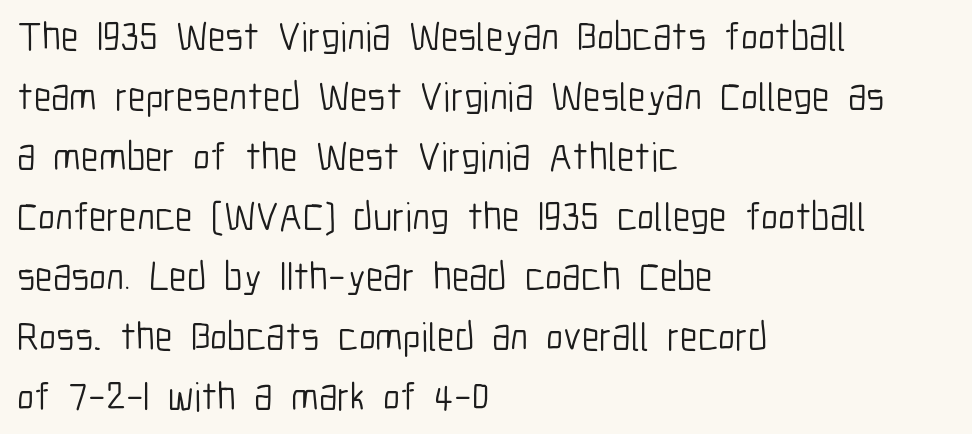
The image shows 40 px light, condensed sans-serif type, upright; set left-aligned, normal line spacing (1.5x), normal letter spacing, not underlined; low stroke contrast and a medium x-height.
